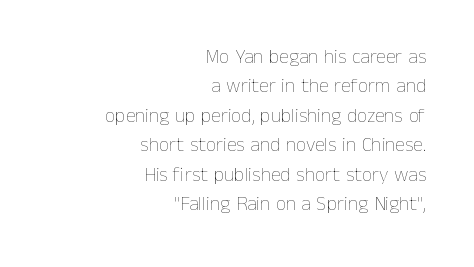
Q: Is the text bold? A: No.
Q: Is the text italic (slanted)? A: No, it is upright.
Q: Is the text underlined? A: No.
Q: How is the paragraph aligned? A: Right-aligned.
Q: Is the spacing between letters normal or unusually wide? A: Normal.
Q: Is the spacing between lines tight, normal or loose? A: Normal.
